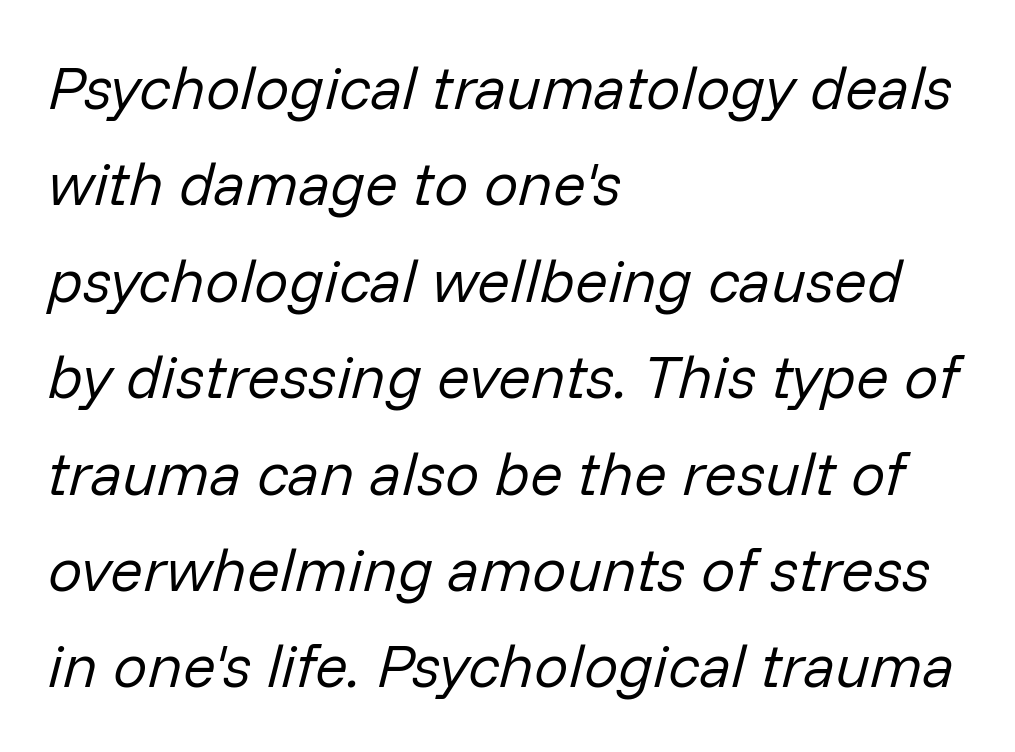
The image shows 61 px regular-weight type, italic (leaning right); set left-aligned, normal line spacing (1.58x), normal letter spacing, not underlined; low stroke contrast and a medium x-height.
